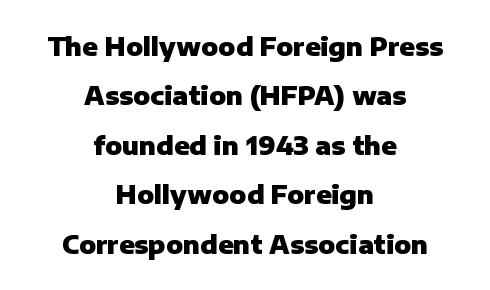
If you drew a line through each stem, it would be perfectly vertical. Bold? Absolutely — the strokes are thick and heavy. The rendering positions every line midway between the sides. The baseline area is clear. Is there much room between lines? Yes — plenty of vertical air separates them.
